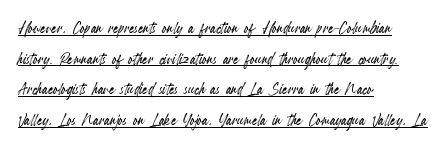
The image shows 20 px text type; set left-aligned, normal line spacing (1.53x), normal letter spacing, underlined.
